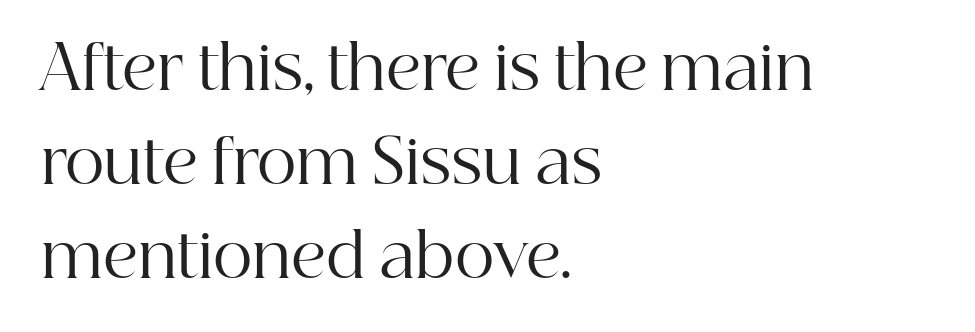
{"serif": "yes", "italic": "no", "bold": "no", "weight": "regular", "width": "normal", "stroke_contrast": "high", "x_height": "medium", "monospaced": "no", "underline": "no", "align": "left", "line_spacing": "normal", "line_spacing_ratio": 1.54, "letter_spacing": "normal", "letter_spacing_em": 0.0, "glyph_px": 61}
